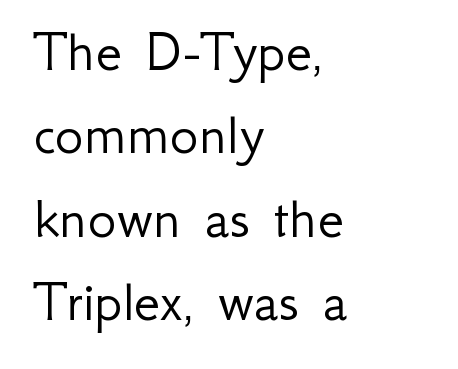
{"serif": "no", "italic": "no", "bold": "no", "weight": "light", "width": "normal", "stroke_contrast": "low", "x_height": "small", "monospaced": "no", "underline": "no", "align": "left", "line_spacing": "normal", "line_spacing_ratio": 1.39, "letter_spacing": "normal", "letter_spacing_em": 0.0, "glyph_px": 60}
